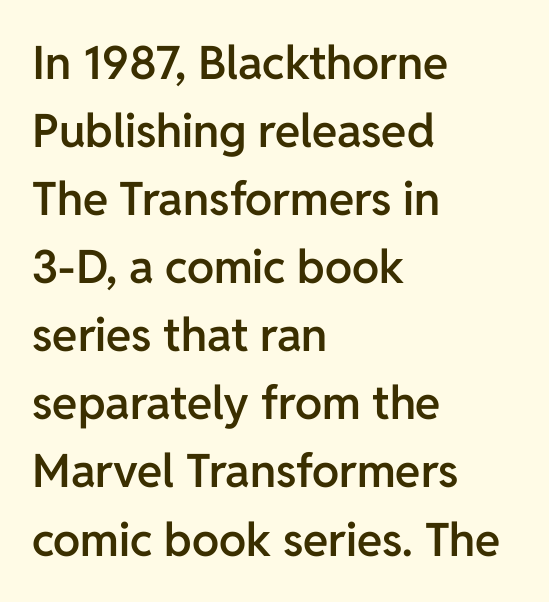
The image shows 46 px semibold sans-serif type, upright; set left-aligned, normal line spacing (1.48x), normal letter spacing, not underlined; low stroke contrast and a medium x-height.
